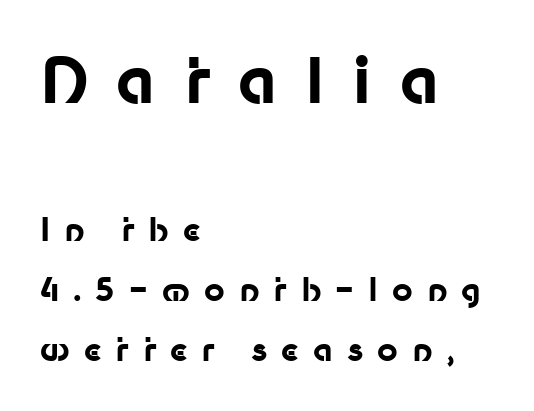
Clear beneath every line of the passage. You get the large type first, then a drop to smaller type. Substantial extra tracking has been applied to these lines. The rendering anchors every line to the left-hand side. Do the characters align in a grid? No, the font is proportional. Is there any slant? The stems are plumb.
